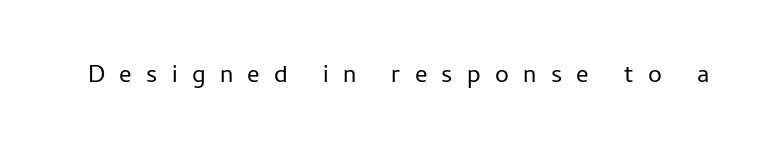
{"serif": "no", "italic": "no", "bold": "no", "weight": "light", "width": "normal", "stroke_contrast": "low", "x_height": "medium", "monospaced": "no", "underline": "no", "letter_spacing": "wide", "letter_spacing_em": 0.46, "glyph_px": 31}
